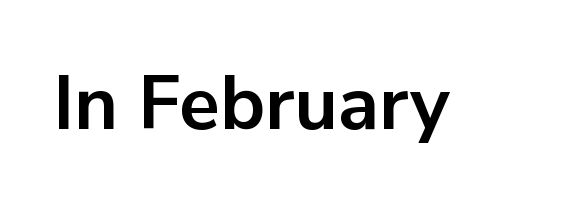
{"serif": "no", "italic": "no", "bold": "yes", "weight": "bold", "width": "normal", "stroke_contrast": "low", "x_height": "medium", "monospaced": "no", "underline": "no", "letter_spacing": "normal", "letter_spacing_em": 0.0, "glyph_px": 75}
